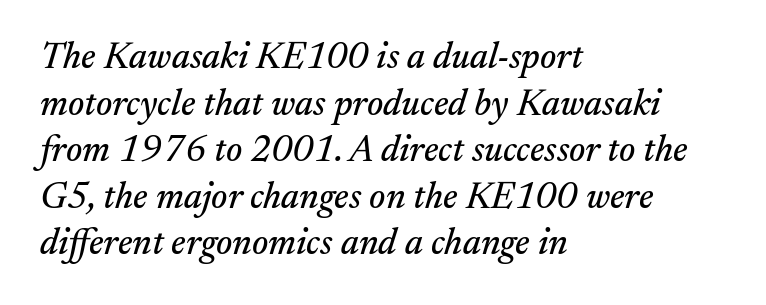
The gaps between neighbouring characters are ordinary and unremarkable. The specimen omits any rule beneath the text block's lines. Typeset ragged right — the left edge is the straight one. You can tell it's italic because the verticals aren't actually vertical. These lines are rendered in a variable-pitch font.
